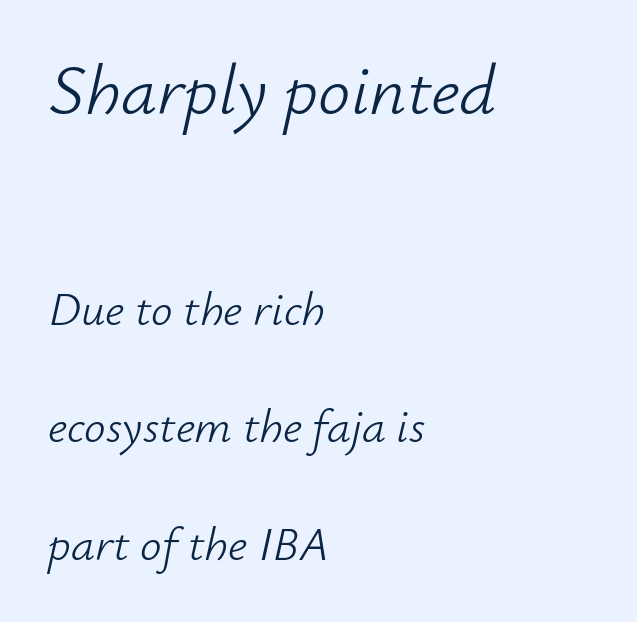
{"italic": "yes", "lean": "right", "slant_degrees": 12, "bold": "no", "weight": "light", "width": "normal", "stroke_contrast": "low", "x_height": "small", "monospaced": "no", "underline": "no", "align": "left", "line_spacing": "loose", "line_spacing_ratio": 2.44, "letter_spacing": "normal", "letter_spacing_em": 0.0, "larger_block": "first", "size_ratio": 1.5, "glyph_px": 72}
